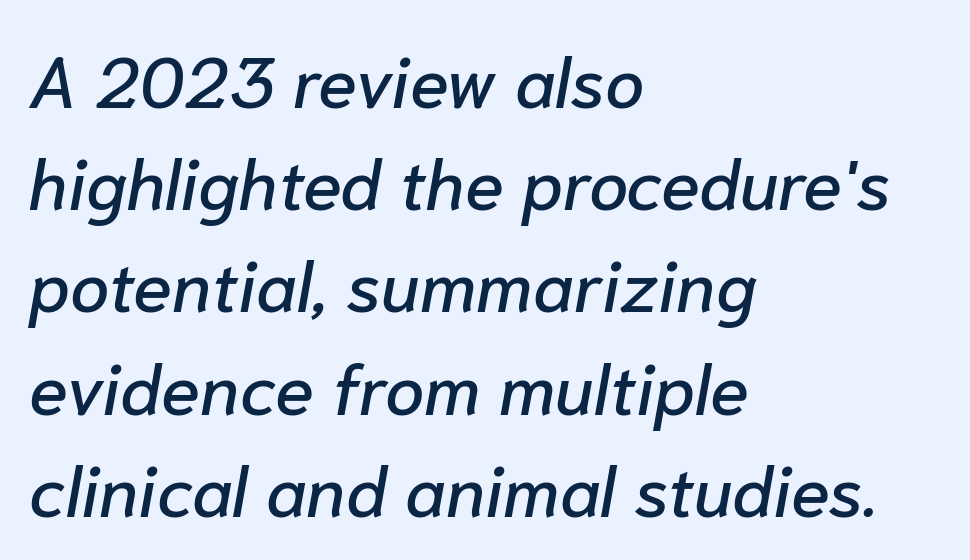
{"italic": "yes", "lean": "right", "slant_degrees": 10, "width": "normal", "stroke_contrast": "low", "x_height": "medium", "monospaced": "no", "underline": "no", "align": "left", "line_spacing": "normal", "line_spacing_ratio": 1.44, "letter_spacing": "normal", "letter_spacing_em": 0.0, "glyph_px": 71}
